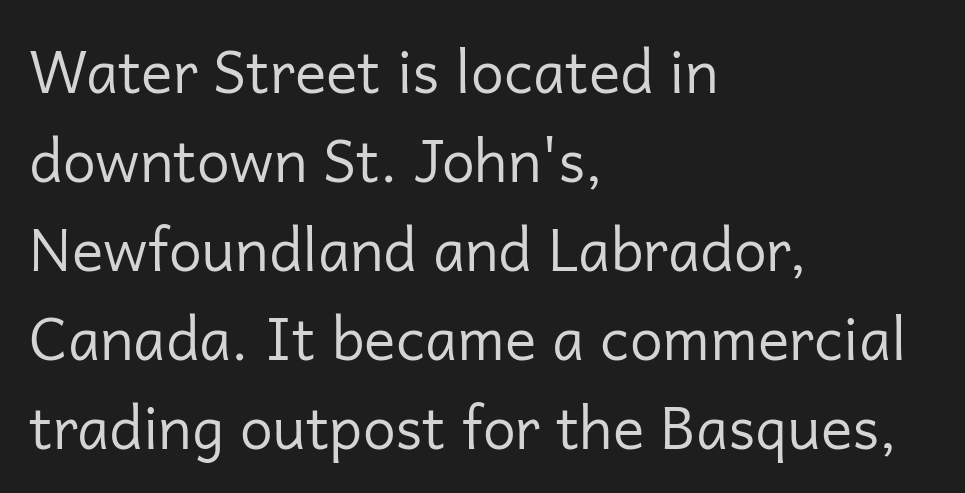
{"serif": "no", "italic": "no", "bold": "no", "weight": "regular", "width": "normal", "stroke_contrast": "low", "x_height": "medium", "monospaced": "no", "underline": "no", "align": "left", "line_spacing": "normal", "line_spacing_ratio": 1.51, "letter_spacing": "normal", "letter_spacing_em": 0.0, "glyph_px": 59}
